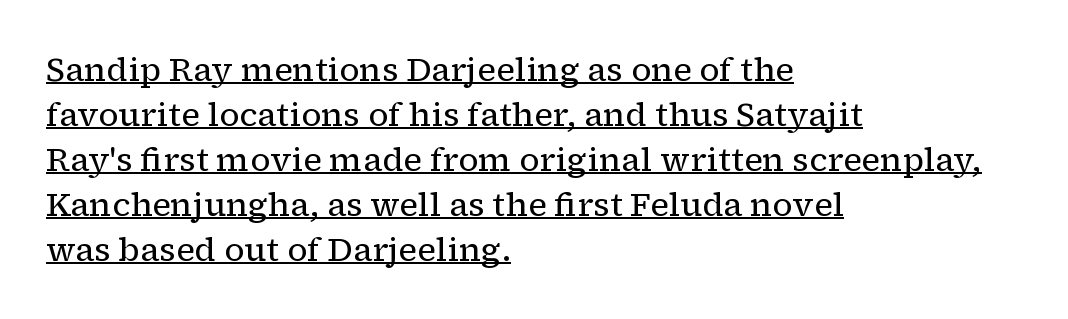
{"serif": "yes", "italic": "no", "bold": "no", "weight": "regular", "width": "normal", "stroke_contrast": "low", "x_height": "medium", "monospaced": "no", "underline": "yes", "align": "left", "line_spacing": "normal", "line_spacing_ratio": 1.36, "letter_spacing": "normal", "letter_spacing_em": 0.0, "glyph_px": 33}
